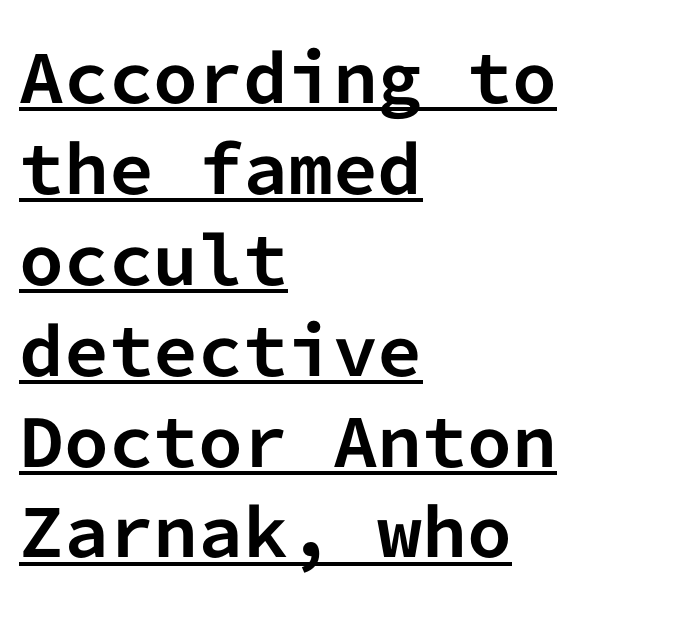
{"serif": "no", "italic": "no", "bold": "yes", "weight": "bold", "width": "normal", "stroke_contrast": "low", "x_height": "medium", "monospaced": "yes", "underline": "yes", "align": "left", "line_spacing": "normal", "line_spacing_ratio": 1.42, "letter_spacing": "normal", "letter_spacing_em": 0.0, "glyph_px": 64}
